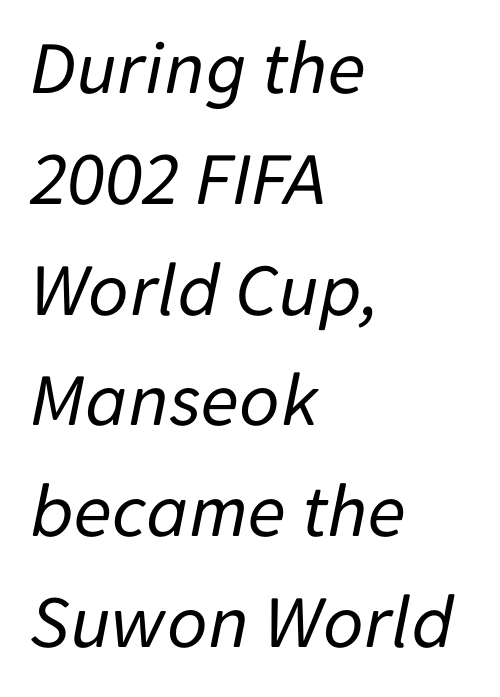
The image shows 78 px regular-weight type, italic (leaning right); set left-aligned, normal line spacing (1.42x), normal letter spacing, not underlined; low stroke contrast and a medium x-height.
